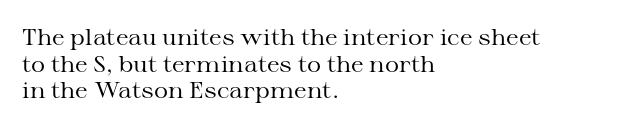
The face used here is rendered with its standard letterfit. The rag falls on the right side of this text block. The typeface has the unassuming heft of standard copy or less. Italic: no, the glyphs are upright roman.
